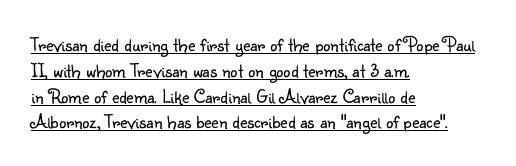
Casual observation: everything's shoved over to the left. Descenders here cross a horizontal rule under the line. This is the regular roman posture of the typeface. The letterforms sit shoulder to shoulder at normal distance.
